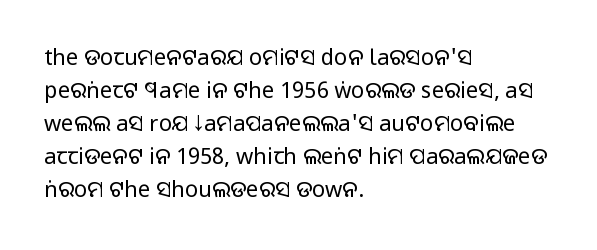
In terms of leading, this rendering sits right in the middle. Quick note: not italic, upright. Stems here are at most as thick as an everyday book face. Letter spacing: default.
